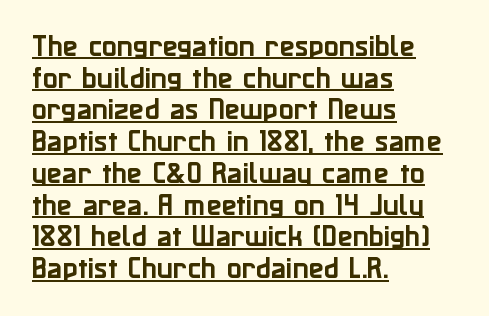
The image shows 25 px text type, upright; set left-aligned, normal line spacing (1.27x), normal letter spacing, underlined.
